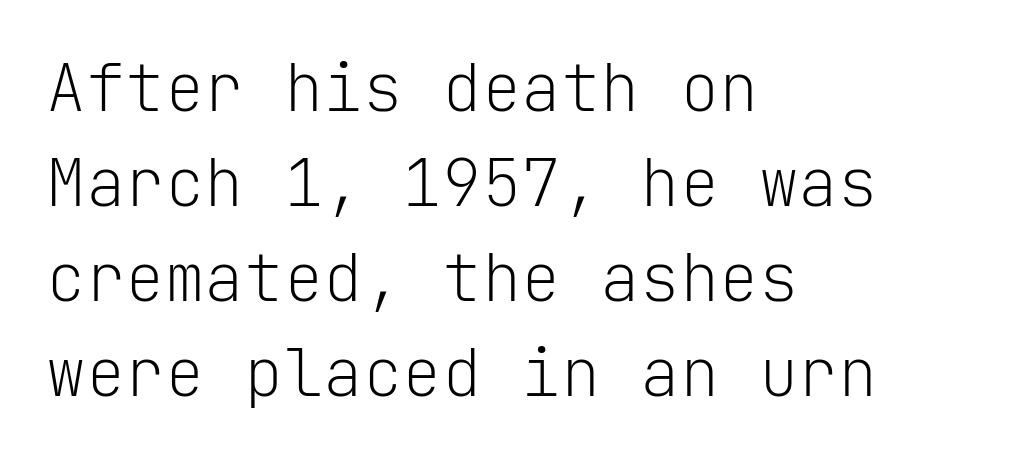
Nothing unusual about the tracking: characters are spaced as the font intends. The rendering uses typewriter-style spacing with identical character cells. The font family rendered here belongs to the sans-serif group. Line beginnings align vertically; line endings do not.
